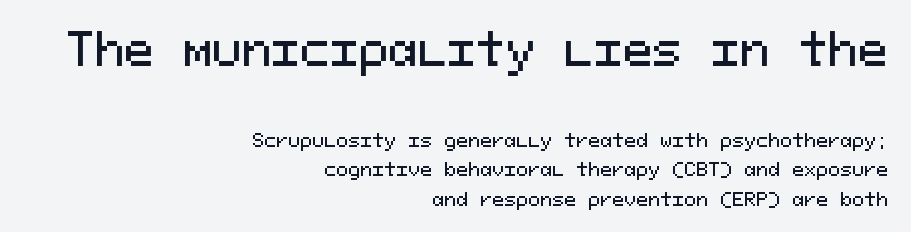
The image shows 44 px sans-serif type, upright, monospaced; set right-aligned, normal line spacing (1.63x), normal letter spacing, not underlined; the first (top) block is 2.44x larger; medium stroke contrast and a medium x-height.
